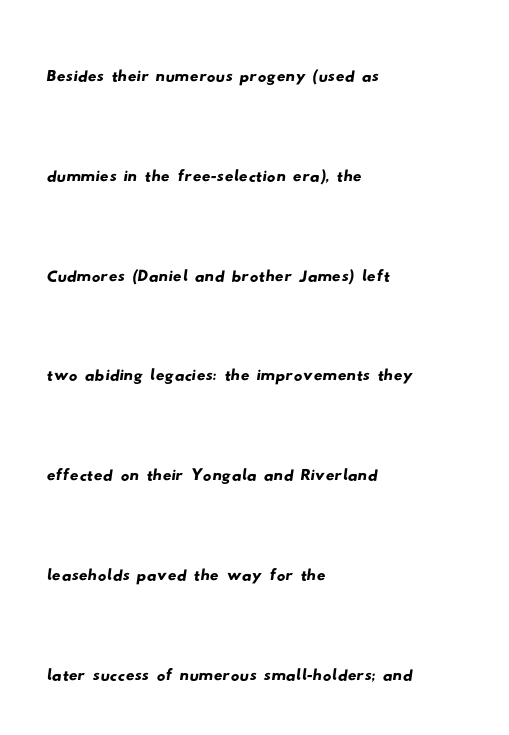
Type without underlining. Reading down the column, the eye jumps a long way to each next line. The gaps between neighbouring characters are ordinary and unremarkable. Casual observation: everything's shoved over to the left. Looks like regular typesetting: each glyph gets only the width it needs. The typeface chosen for these lines omits serifs.
